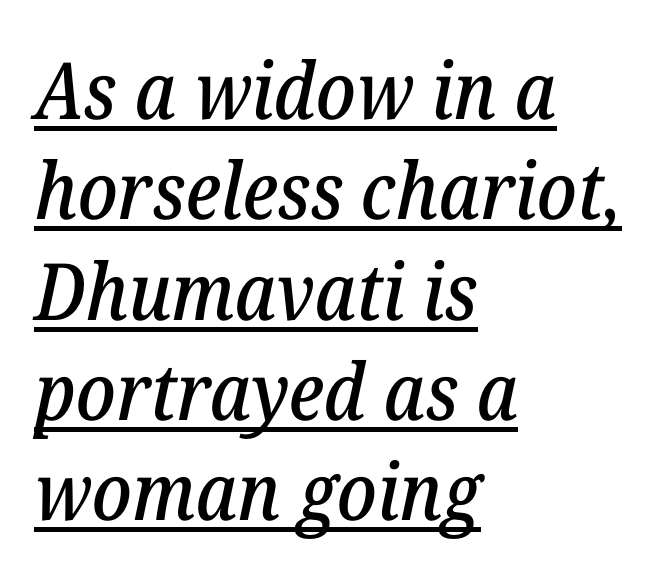
The image shows 79 px serif type, italic (leaning right); set left-aligned, normal line spacing (1.27x), normal letter spacing, underlined; low stroke contrast and a medium x-height.
